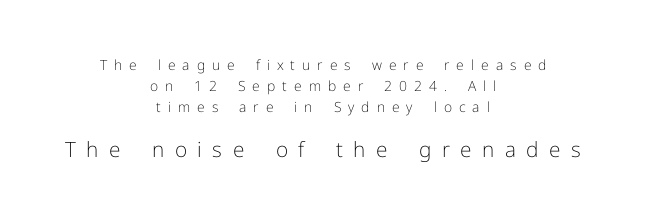
Q: Is the text bold? A: No.
Q: Is the text italic (slanted)? A: No, it is upright.
Q: Is the text underlined? A: No.
Q: How is the paragraph aligned? A: Centered.
Q: Is the spacing between letters normal or unusually wide? A: Unusually wide.
Q: Is the spacing between lines tight, normal or loose? A: Normal.
Q: Which block of text is set in a larger size, the first (top) or the second (bottom)? A: The second (bottom) one.
